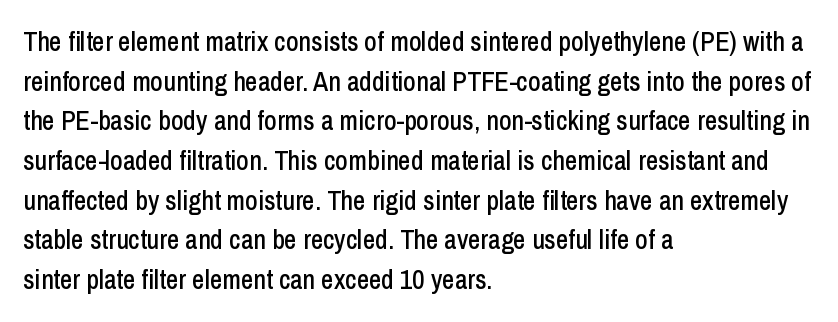
Reading down the column, the eye jumps a familiar distance to each next line. The gaps between neighbouring characters are ordinary and unremarkable. Every character sits straight up, as roman type does. These lines stack with their left ends in a neat column. Bare-footed words on every line.
